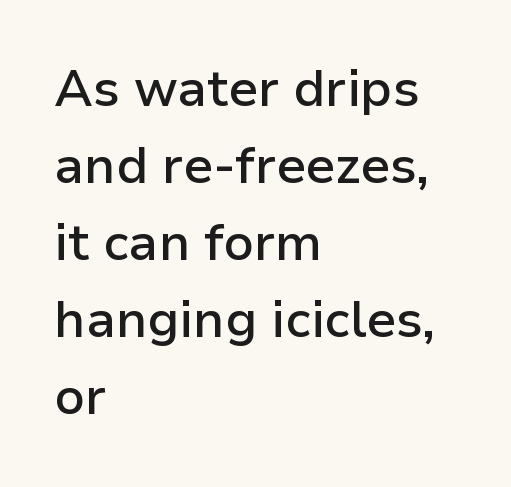
The letters stand straight up with perfectly vertical stems. Vertical spacing — default. The horizontal fit of the characters is conventional and even. Summary of weight: moderately heavy, a semibold. Note the varied advance widths — an 'i' is clearly narrower than an 'm'.
